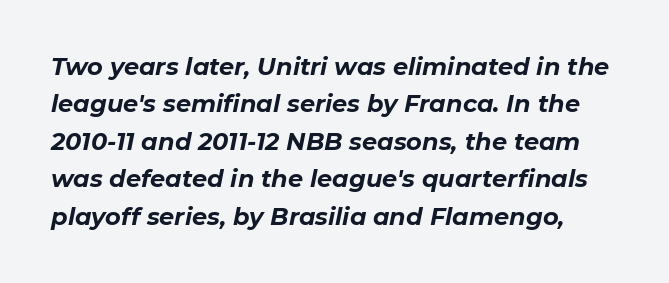
The glyphs look as if they've been sheared to an angle. No word sits above an underline. The space between consecutive lines is moderate. The rendering uses a bold face; every stroke is thick and dark. The rendering keeps characters at their native spacing.
